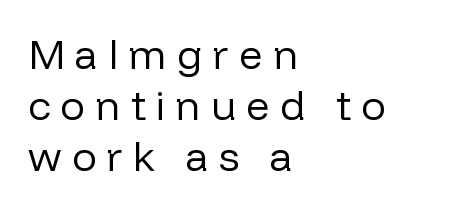
{"serif": "no", "italic": "no", "bold": "no", "weight": "regular", "width": "normal", "stroke_contrast": "low", "x_height": "medium", "monospaced": "no", "underline": "no", "align": "left", "line_spacing_ratio": 1.24, "letter_spacing": "wide", "letter_spacing_em": 0.25, "glyph_px": 41}
